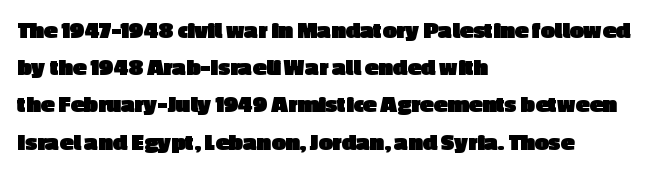
The image shows 25 px bold type, upright; set left-aligned, normal line spacing (1.49x), normal letter spacing, not underlined.
